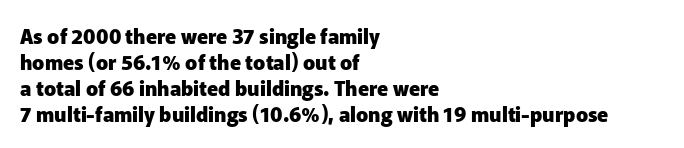
The image shows 20 px bold type, upright; set left-aligned, normal line spacing (1.3x), normal letter spacing, not underlined.
